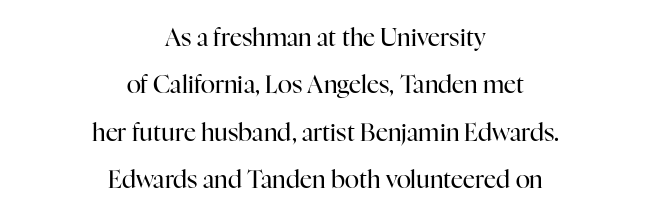
Honestly, there is no underline to notice here at all. You could fit nearly another row in the gap between these rows. Horizontally, the lines are justified to the midpoint only. The axis of the letterforms is exactly vertical.
